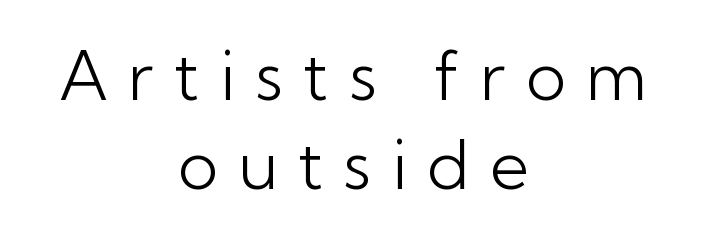
{"serif": "no", "italic": "no", "bold": "no", "weight": "light", "width": "normal", "stroke_contrast": "low", "x_height": "medium", "monospaced": "no", "underline": "no", "align": "center", "line_spacing": "normal", "line_spacing_ratio": 1.33, "letter_spacing": "wide", "letter_spacing_em": 0.3, "glyph_px": 67}
